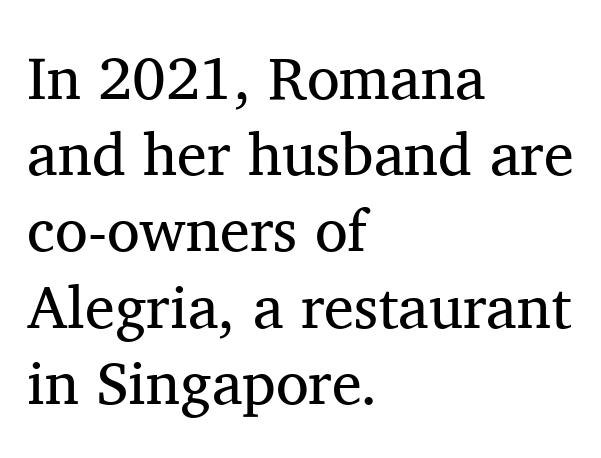
{"serif": "yes", "italic": "no", "bold": "no", "weight": "regular", "width": "normal", "stroke_contrast": "medium", "x_height": "medium", "monospaced": "no", "underline": "no", "align": "left", "line_spacing": "normal", "line_spacing_ratio": 1.27, "letter_spacing": "normal", "letter_spacing_em": 0.0, "glyph_px": 60}
